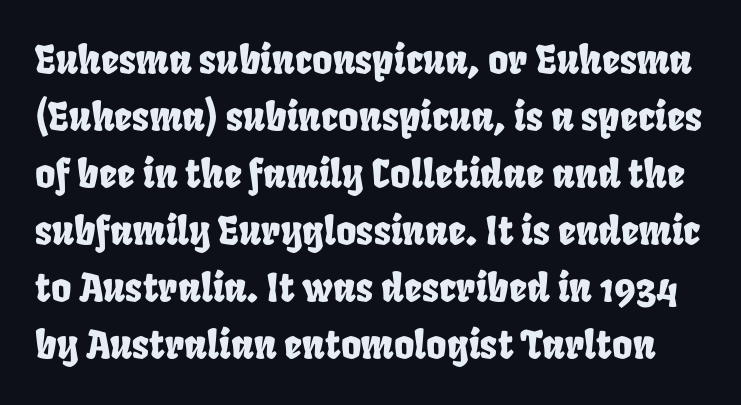
{"width": "condensed", "stroke_contrast": "low", "x_height": "large", "monospaced": "no", "underline": "no", "line_spacing": "normal", "line_spacing_ratio": 1.46, "letter_spacing": "normal", "letter_spacing_em": 0.0, "glyph_px": 39}
